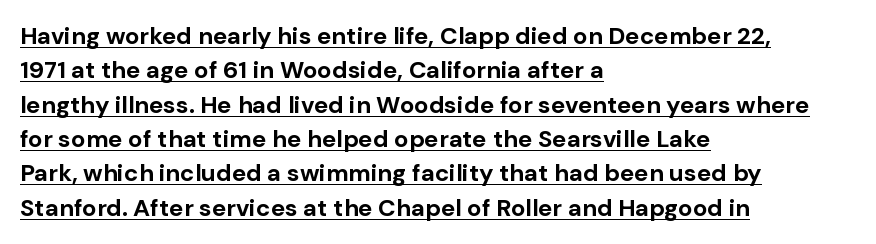
The image shows 24 px bold type, upright; set left-aligned, normal line spacing (1.43x), normal letter spacing, underlined.
